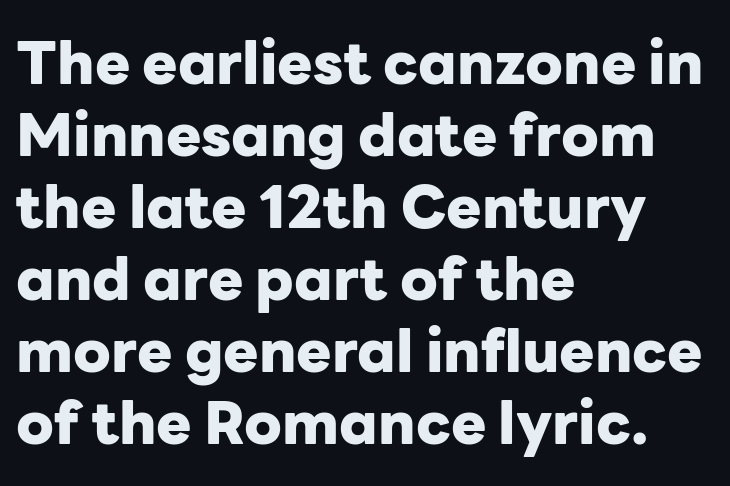
{"serif": "no", "italic": "no", "bold": "yes", "weight": "heavy", "width": "normal", "stroke_contrast": "low", "x_height": "medium", "monospaced": "no", "underline": "no", "align": "left", "line_spacing_ratio": 1.22, "letter_spacing": "normal", "letter_spacing_em": 0.0, "glyph_px": 59}
